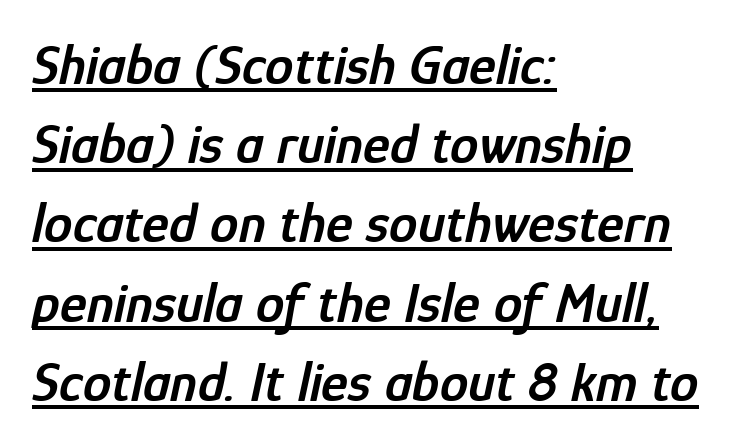
{"italic": "yes", "lean": "right", "slant_degrees": 12, "bold": "semi", "weight": "semibold", "width": "condensed", "stroke_contrast": "low", "x_height": "medium", "monospaced": "no", "underline": "yes", "align": "left", "line_spacing": "normal", "line_spacing_ratio": 1.39, "letter_spacing": "normal", "letter_spacing_em": 0.0, "glyph_px": 57}
